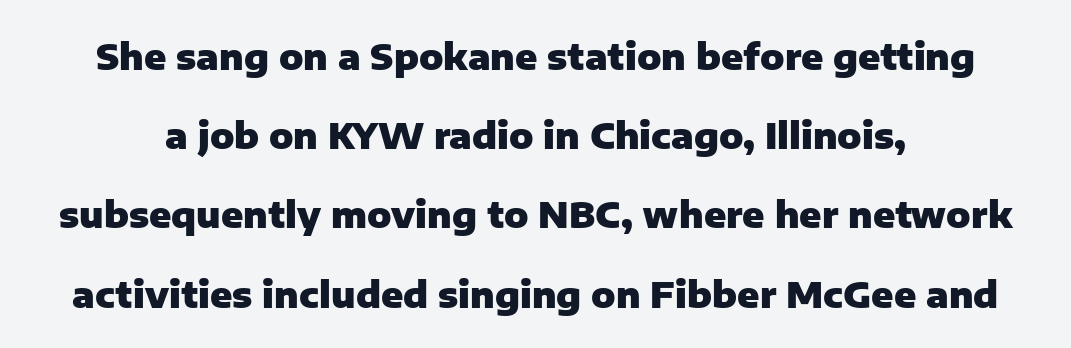
Proportional: the letters do not fall into vertical columns. Heft: maximum for text — a bold. One-word summary of the alignment: center. The rendering keeps characters at their native spacing.
